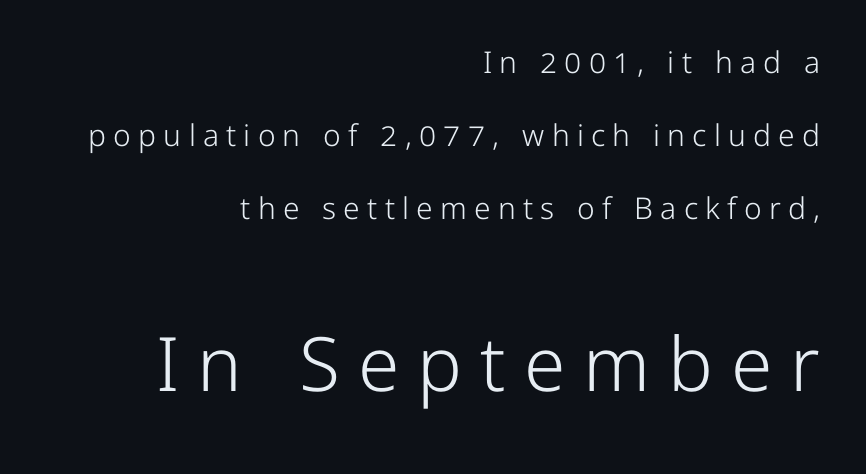
{"serif": "no", "italic": "no", "bold": "no", "weight": "light", "width": "normal", "stroke_contrast": "low", "x_height": "medium", "monospaced": "no", "underline": "no", "align": "right", "line_spacing": "loose", "line_spacing_ratio": 2.43, "letter_spacing": "wide", "letter_spacing_em": 0.24, "larger_block": "second", "size_ratio": 2.5, "glyph_px": 75}
